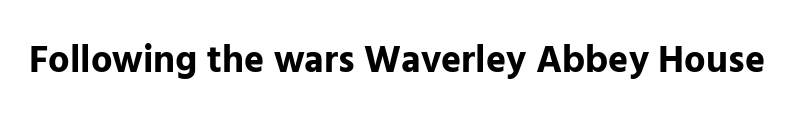
{"serif": "no", "italic": "no", "bold": "yes", "weight": "bold", "width": "normal", "stroke_contrast": "low", "x_height": "medium", "monospaced": "no", "underline": "no", "letter_spacing": "normal", "letter_spacing_em": 0.0, "glyph_px": 38}
